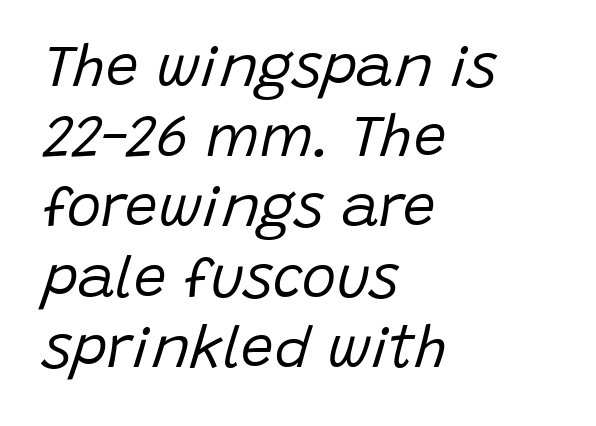
Q: Is the text bold? A: No.
Q: Is the text italic (slanted)? A: Yes, it leans right by about 15 degrees.
Q: Is the text underlined? A: No.
Q: How is the paragraph aligned? A: Left-aligned.
Q: Is the spacing between letters normal or unusually wide? A: Normal.
Q: Width (condensed, normal, or wide)? A: Normal.
Q: Stroke contrast? A: Low.
Q: x-height? A: Large.
Q: Monospaced? A: No.
